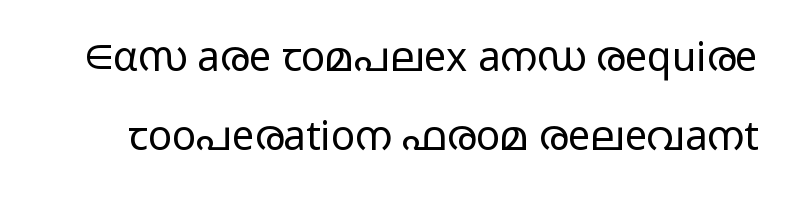
{"serif": "no", "italic": "no", "bold": "no", "weight": "light", "width": "wide", "stroke_contrast": "low", "x_height": "medium", "monospaced": "no", "underline": "no", "line_spacing": "loose", "line_spacing_ratio": 1.97, "letter_spacing": "normal", "letter_spacing_em": 0.0, "glyph_px": 40}
